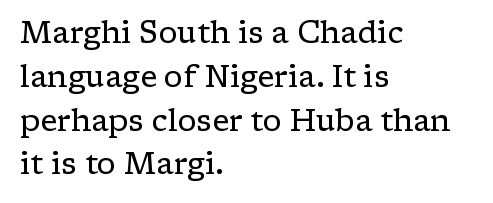
The image shows 30 px regular-weight, wide serif type, upright; set left-aligned, normal line spacing (1.46x), normal letter spacing, not underlined; low stroke contrast and a medium x-height.
